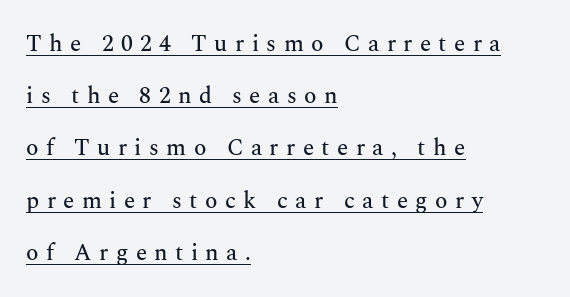
The glyphs are accompanied by a horizontal stroke just below them. Posture: straight, roman, zero tilt. Is the letter spacing exaggerated? Yes — the characters are pushed far apart. Airy leading. Where is the straight margin? On the left.
